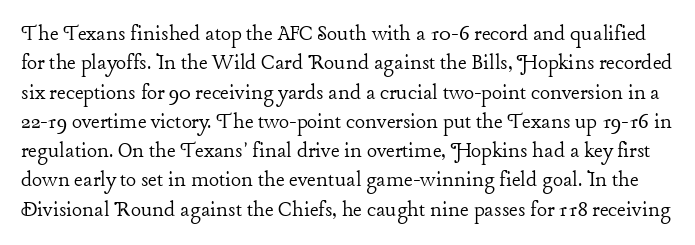
{"italic": "no", "bold": "no", "underline": "no", "line_spacing_ratio": 1.22, "letter_spacing": "normal", "letter_spacing_em": 0.0, "glyph_px": 24}
